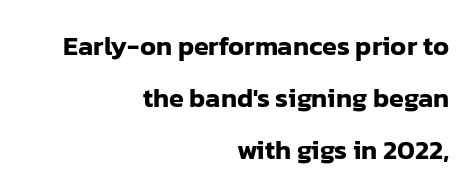
Leading is clearly above the norm, producing a sparse column. Quick note: not italic, upright. The words here are not underlined. Inter-character spacing is left at the font's built-in metrics. Every row of glyphs terminates at an identical x-position on the right.
